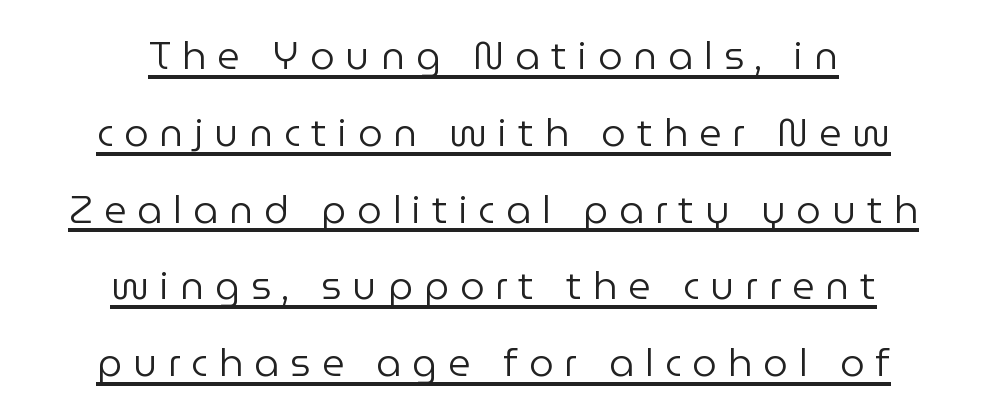
{"serif": "no", "italic": "no", "bold": "no", "weight": "regular", "width": "normal", "stroke_contrast": "low", "x_height": "medium", "monospaced": "no", "underline": "yes", "align": "center", "line_spacing": "loose", "line_spacing_ratio": 1.97, "letter_spacing": "wide", "letter_spacing_em": 0.28, "glyph_px": 39}
